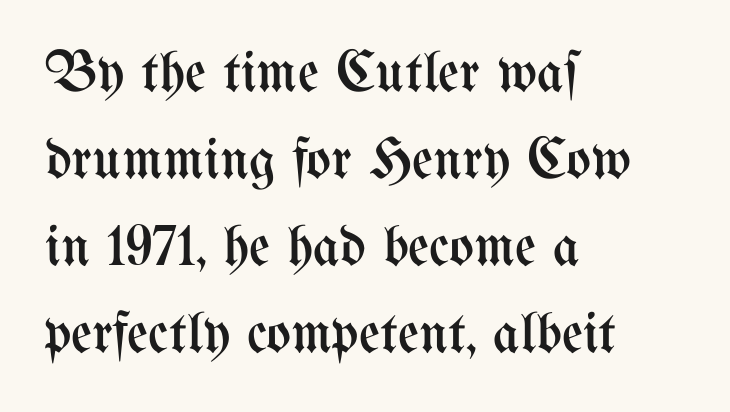
The image shows 58 px regular-weight, condensed type, upright; set left-aligned, normal line spacing (1.5x), normal letter spacing, not underlined; medium stroke contrast and a medium x-height.
